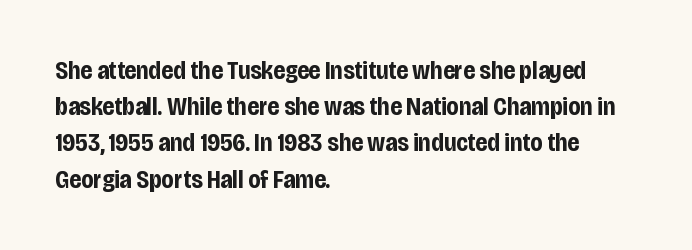
Q: Is the text bold? A: Yes.
Q: Is the text italic (slanted)? A: No, it is upright.
Q: Is the text underlined? A: No.
Q: How is the paragraph aligned? A: Left-aligned.
Q: Is the spacing between letters normal or unusually wide? A: Normal.
Q: Is the spacing between lines tight, normal or loose? A: Normal.
